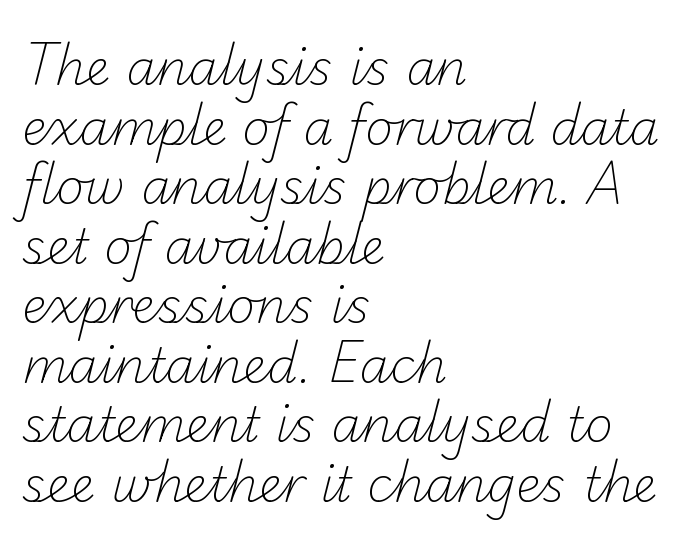
{"serif": "no", "bold": "no", "weight": "light", "width": "normal", "stroke_contrast": "low", "x_height": "small", "monospaced": "no", "underline": "no", "align": "left", "line_spacing_ratio": 1.24, "letter_spacing": "normal", "letter_spacing_em": 0.0, "glyph_px": 48}
